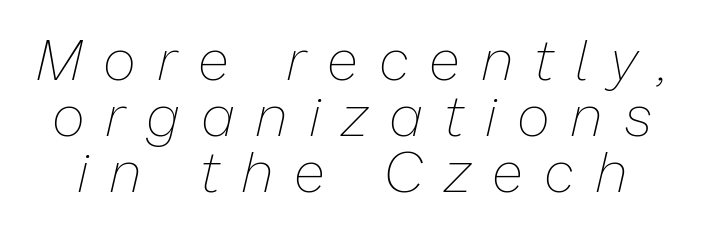
Q: Is the text bold? A: No.
Q: Is the text italic (slanted)? A: Yes, it leans right by about 13 degrees.
Q: Is the text underlined? A: No.
Q: Is the spacing between letters normal or unusually wide? A: Unusually wide.
Q: Is the spacing between lines tight, normal or loose? A: Tight.
Q: Width (condensed, normal, or wide)? A: Normal.
Q: Stroke contrast? A: Low.
Q: x-height? A: Medium.
Q: Monospaced? A: No.
